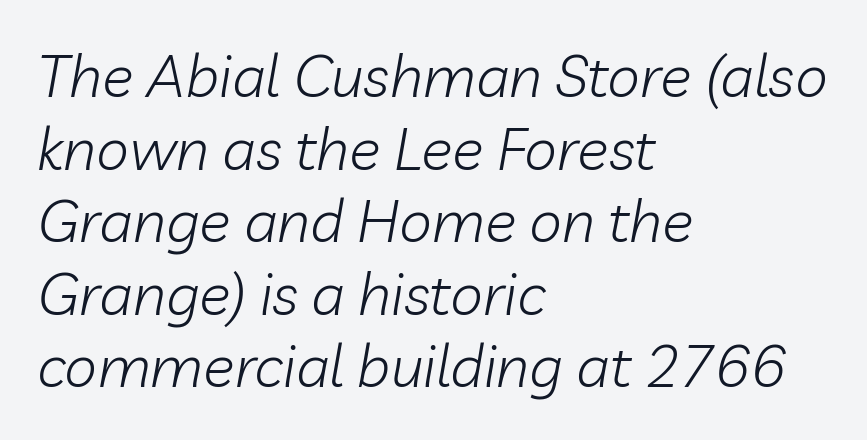
{"italic": "yes", "lean": "right", "slant_degrees": 10, "bold": "no", "weight": "light", "width": "normal", "stroke_contrast": "low", "x_height": "medium", "monospaced": "no", "underline": "no", "align": "left", "line_spacing_ratio": 1.23, "letter_spacing": "normal", "letter_spacing_em": 0.0, "glyph_px": 59}
